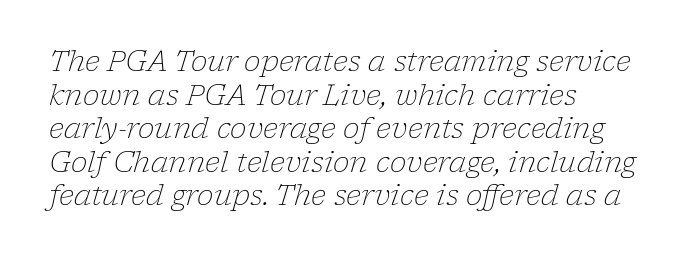
{"serif": "yes", "italic": "yes", "lean": "right", "slant_degrees": 17, "bold": "no", "weight": "light", "width": "normal", "stroke_contrast": "low", "x_height": "medium", "monospaced": "no", "underline": "no", "align": "left", "line_spacing_ratio": 1.2, "letter_spacing": "normal", "letter_spacing_em": 0.0, "glyph_px": 28}
